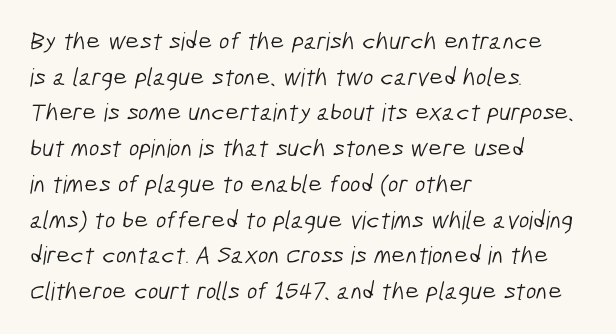
{"bold": "no", "underline": "no", "align": "left", "line_spacing": "normal", "line_spacing_ratio": 1.43, "letter_spacing": "normal", "letter_spacing_em": 0.0, "glyph_px": 25}
